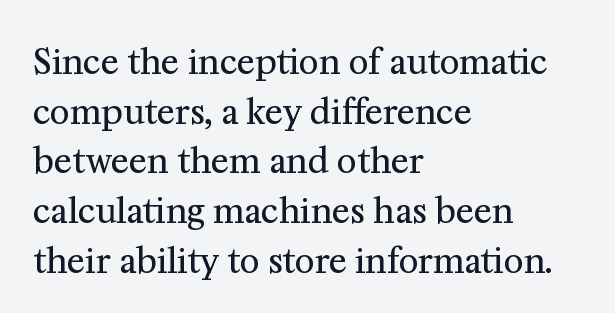
The image shows 34 px regular-weight serif type, upright; set left-aligned, normal line spacing (1.46x), normal letter spacing, not underlined; medium stroke contrast and a medium x-height.
